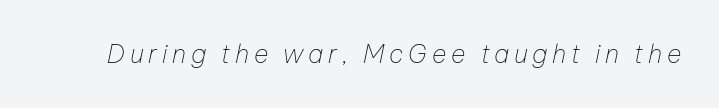
The image shows 25 px text type, italic (leaning right); set not underlined.
